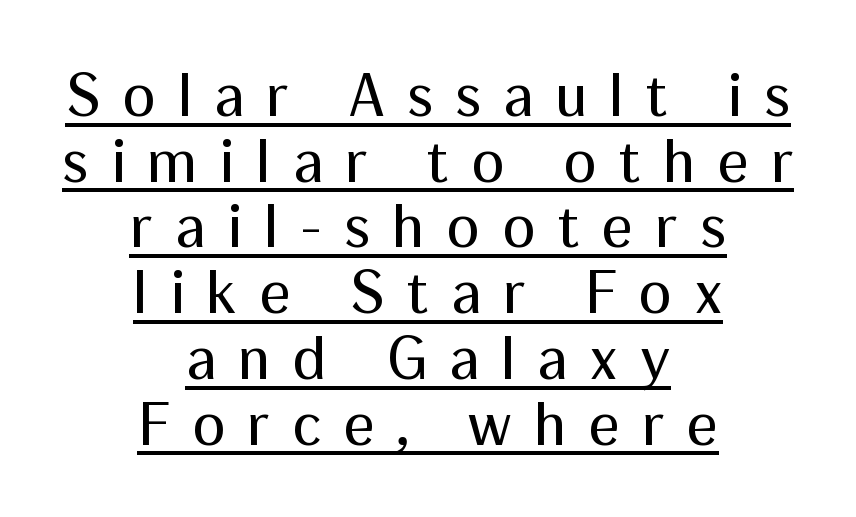
Q: Is the text bold? A: No.
Q: Is the text italic (slanted)? A: No, it is upright.
Q: Is the typeface a serif or a sans-serif typeface? A: Sans-serif.
Q: Is the text underlined? A: Yes.
Q: How is the paragraph aligned? A: Centered.
Q: Is the spacing between letters normal or unusually wide? A: Unusually wide.
Q: Is the spacing between lines tight, normal or loose? A: Tight.
Q: Width (condensed, normal, or wide)? A: Normal.
Q: Stroke contrast? A: Medium.
Q: x-height? A: Medium.
Q: Monospaced? A: No.
